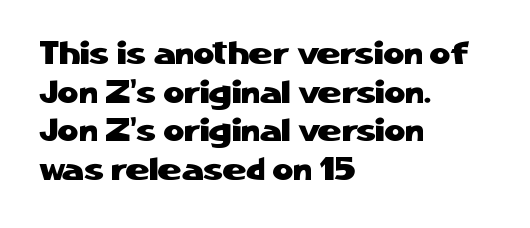
Q: Is the text italic (slanted)? A: No, it is upright.
Q: Is the typeface a serif or a sans-serif typeface? A: Sans-serif.
Q: Is the text underlined? A: No.
Q: How is the paragraph aligned? A: Left-aligned.
Q: Is the spacing between letters normal or unusually wide? A: Normal.
Q: Width (condensed, normal, or wide)? A: Normal.
Q: Stroke contrast? A: Low.
Q: x-height? A: Medium.
Q: Monospaced? A: No.
